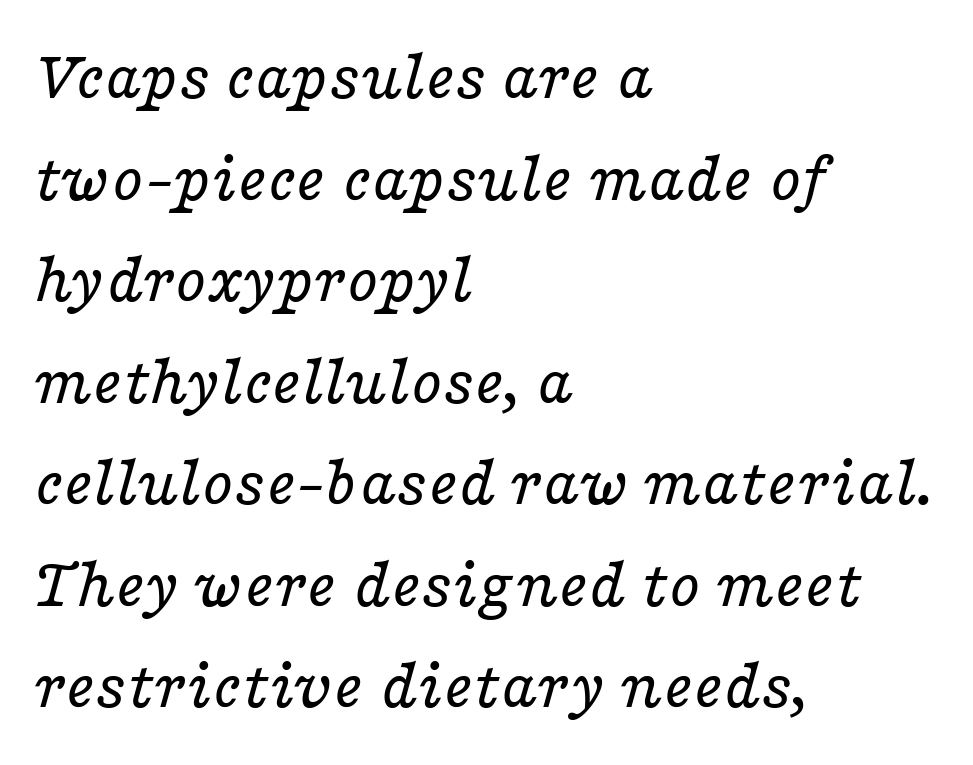
Caption: multi-line text, flush left, ragged right. If you drew a line through each stem, it would be angled. The glyphs in this specimen are seriffed. Short note: letters normally spaced.
